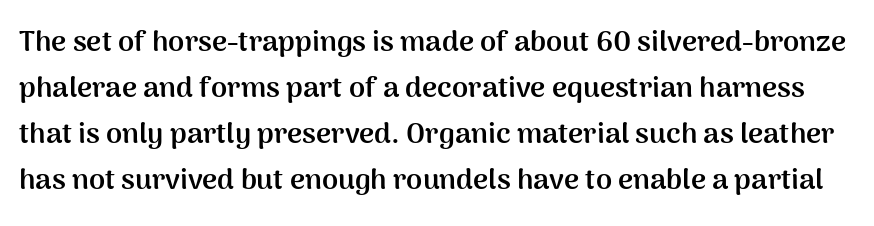
{"serif": "no", "italic": "no", "bold": "yes", "weight": "semibold", "width": "normal", "stroke_contrast": "medium", "x_height": "medium", "monospaced": "no", "underline": "no", "line_spacing": "normal", "line_spacing_ratio": 1.59, "letter_spacing": "normal", "letter_spacing_em": 0.0, "glyph_px": 29}
